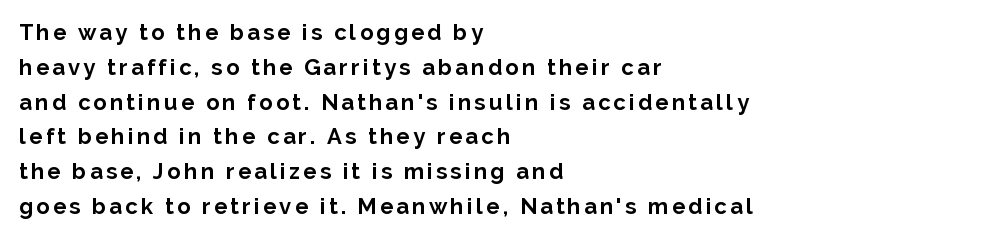
{"italic": "no", "bold": "yes", "underline": "no", "align": "left", "line_spacing": "normal", "line_spacing_ratio": 1.58, "glyph_px": 22}
